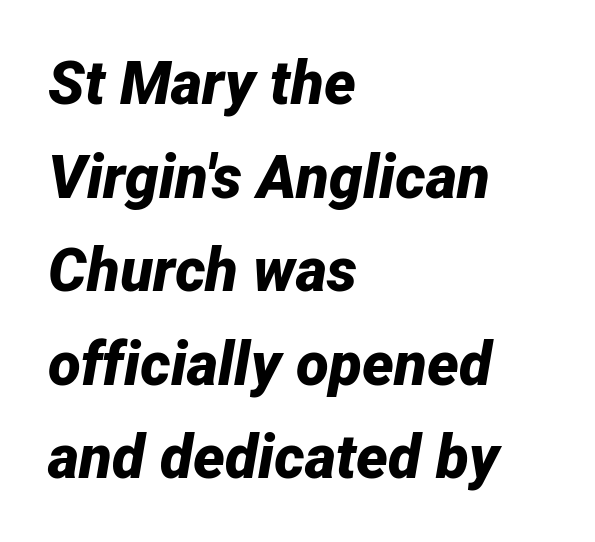
The image shows 60 px bold type, italic (leaning right); set left-aligned, normal line spacing (1.56x), normal letter spacing, not underlined; low stroke contrast and a medium x-height.
